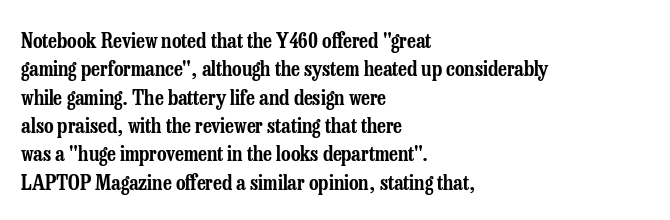
{"italic": "no", "underline": "no", "align": "left", "line_spacing": "normal", "line_spacing_ratio": 1.35, "letter_spacing": "normal", "letter_spacing_em": 0.0, "glyph_px": 21}
